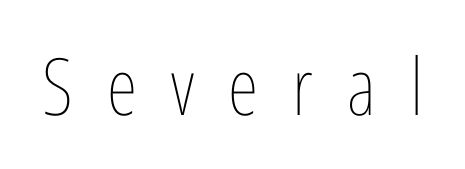
The image shows 79 px thin, condensed type, upright; set unusually wide letter spacing (+0.43 em), not underlined; low stroke contrast and a medium x-height.
